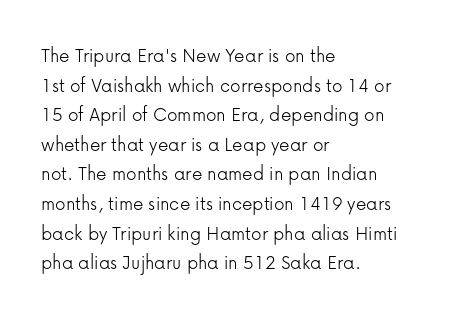
Quick note: underline off. Do the letters lean? They stand straight. The text block is weighted toward the left margin, trailing off unevenly rightward. This rendering leaves character spacing at its baseline value. Vertical spacing — default.
